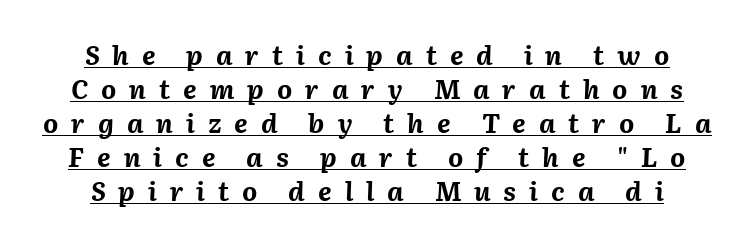
Q: Is the text bold? A: Yes.
Q: Is the text italic (slanted)? A: Yes, it leans right by about 2 degrees.
Q: Is the text underlined? A: Yes.
Q: Is the spacing between letters normal or unusually wide? A: Unusually wide.
Q: Is the spacing between lines tight, normal or loose? A: Normal.
